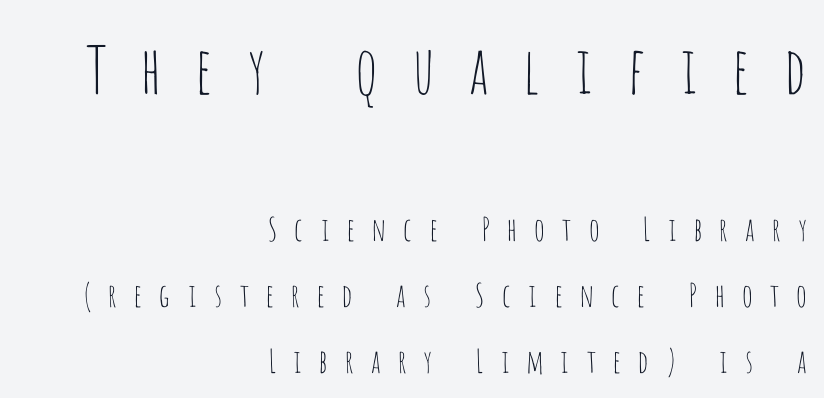
The image shows 65 px thin, condensed sans-serif type, upright; set right-aligned, loose line spacing (2.06x), unusually wide letter spacing (+0.48 em), not underlined; the first (top) block is 2.03x larger; low stroke contrast and a large x-height.
